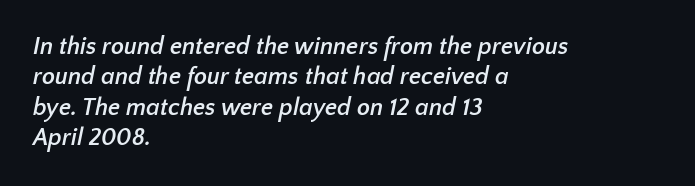
Q: Is the text bold? A: Yes.
Q: Is the text underlined? A: No.
Q: How is the paragraph aligned? A: Left-aligned.
Q: Is the spacing between letters normal or unusually wide? A: Normal.
Q: Is the spacing between lines tight, normal or loose? A: Normal.
